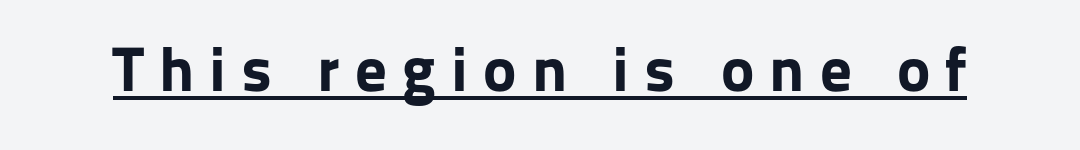
Q: Is the text bold? A: Yes.
Q: Is the text italic (slanted)? A: No, it is upright.
Q: Is the typeface a serif or a sans-serif typeface? A: Sans-serif.
Q: Is the text underlined? A: Yes.
Q: Is the spacing between letters normal or unusually wide? A: Unusually wide.
Q: Width (condensed, normal, or wide)? A: Normal.
Q: Stroke contrast? A: Low.
Q: x-height? A: Medium.
Q: Monospaced? A: No.
